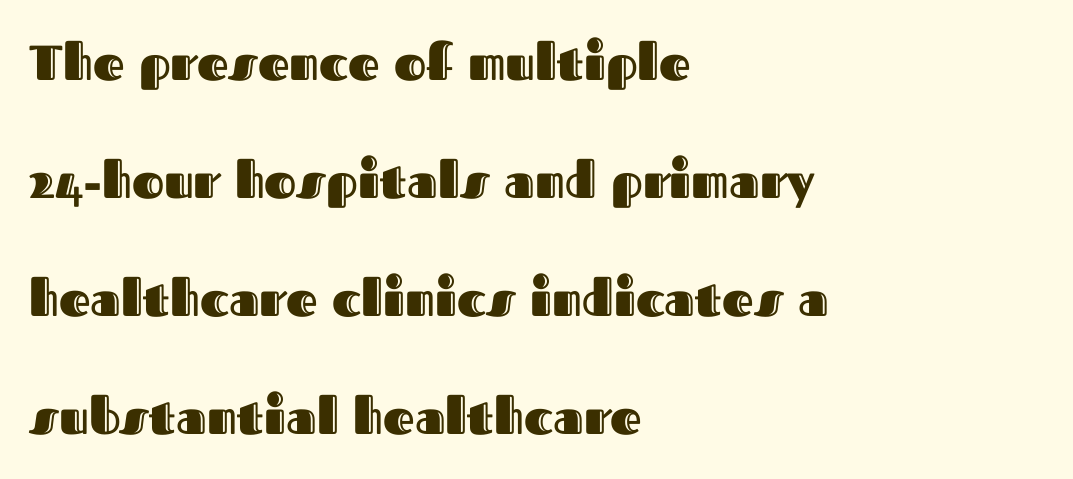
The axis of the letterforms is exactly vertical. This rendering features lettering with no underline. The paragraph has a hard left edge and a soft right edge. A typesetter would call this proportional, since set widths differ per character. Look at the tracking — it's just the regular setting, nothing added.
